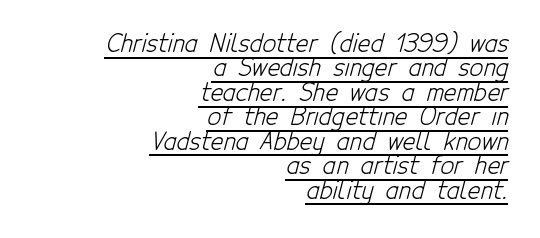
{"bold": "no", "underline": "yes", "align": "right", "line_spacing": "tight", "line_spacing_ratio": 1.02, "letter_spacing": "normal", "letter_spacing_em": 0.0, "glyph_px": 24}
